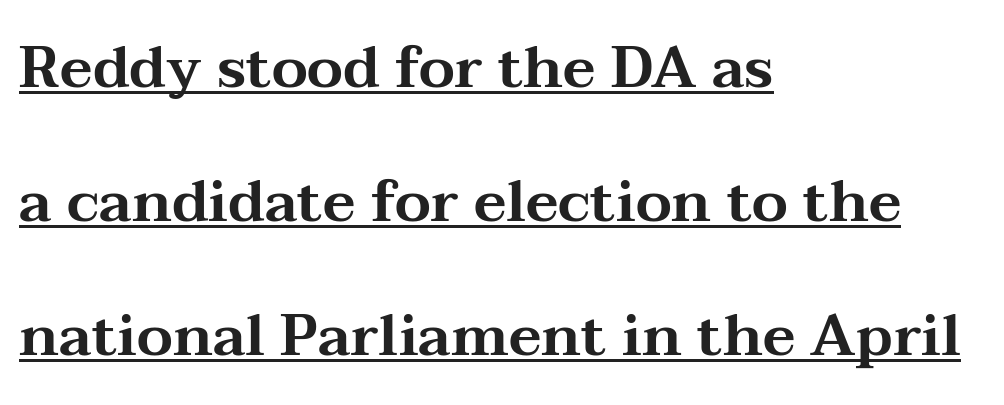
The image shows 58 px wide serif type, upright; set left-aligned, loose line spacing (2.31x), normal letter spacing, underlined; medium stroke contrast and a medium x-height.
